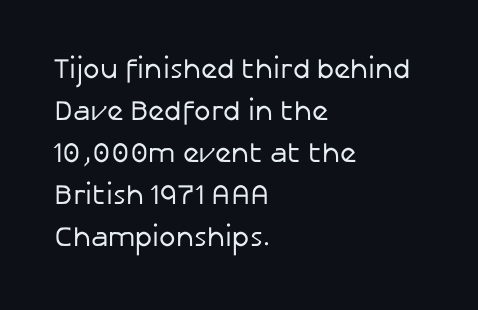
Q: Is the text bold? A: No.
Q: Is the text italic (slanted)? A: No, it is upright.
Q: Is the typeface a serif or a sans-serif typeface? A: Sans-serif.
Q: Is the text underlined? A: No.
Q: How is the paragraph aligned? A: Left-aligned.
Q: Is the spacing between letters normal or unusually wide? A: Normal.
Q: Is the spacing between lines tight, normal or loose? A: Normal.
Q: Width (condensed, normal, or wide)? A: Normal.
Q: Stroke contrast? A: Low.
Q: x-height? A: Medium.
Q: Monospaced? A: No.
